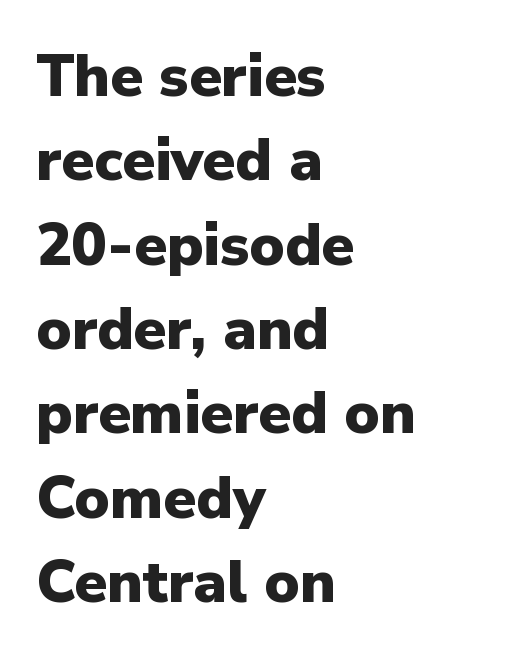
Proportional: the letters do not fall into vertical columns. The space directly below the letters is spotless. Is the type bold? Yes — the strokes are clearly thick and heavy. Line spacing here is normal. The lettering holds an erect, upright posture throughout. The type is set solid horizontally, with unmodified tracking.
